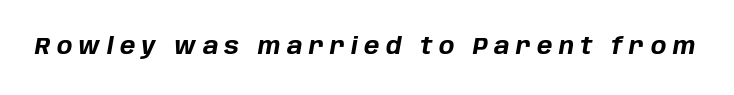
The image shows 23 px bold type, italic (leaning right); set unusually wide letter spacing (+0.28 em), not underlined.
